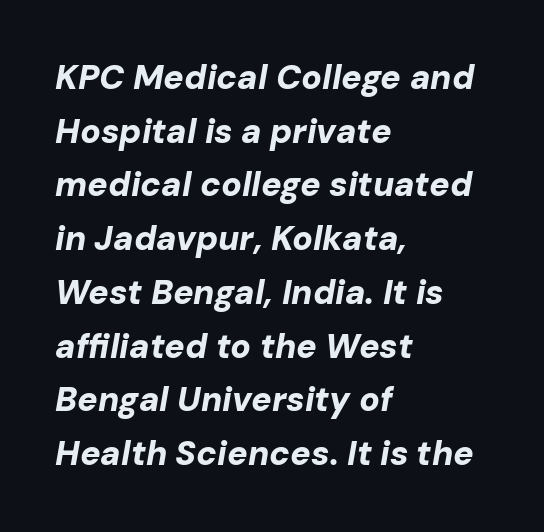
Q: Is the text bold? A: Yes.
Q: Is the text italic (slanted)? A: Yes, it leans right by about 10 degrees.
Q: Is the text underlined? A: No.
Q: How is the paragraph aligned? A: Left-aligned.
Q: Is the spacing between letters normal or unusually wide? A: Normal.
Q: Is the spacing between lines tight, normal or loose? A: Normal.
Q: Width (condensed, normal, or wide)? A: Normal.
Q: Stroke contrast? A: Low.
Q: x-height? A: Medium.
Q: Monospaced? A: No.
